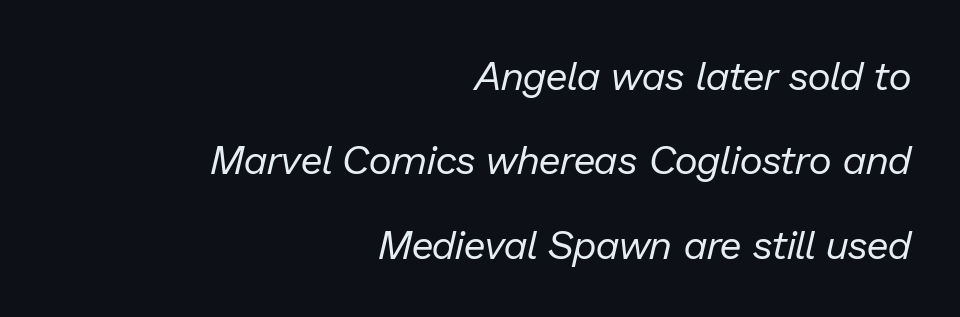
The image shows 40 px regular-weight type, italic (leaning right); set right-aligned, loose line spacing (2.11x), normal letter spacing, not underlined; low stroke contrast and a medium x-height.
